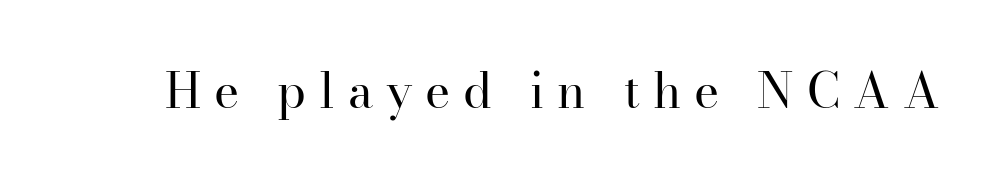
The image shows 48 px regular-weight serif type, upright; set unusually wide letter spacing (+0.27 em), not underlined; high stroke contrast and a small x-height.
